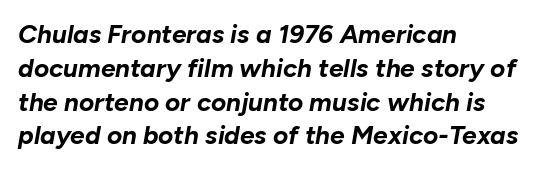
{"italic": "yes", "lean": "right", "slant_degrees": 10, "bold": "yes", "underline": "no", "align": "left", "line_spacing": "normal", "line_spacing_ratio": 1.3, "letter_spacing": "normal", "letter_spacing_em": 0.0, "glyph_px": 26}
